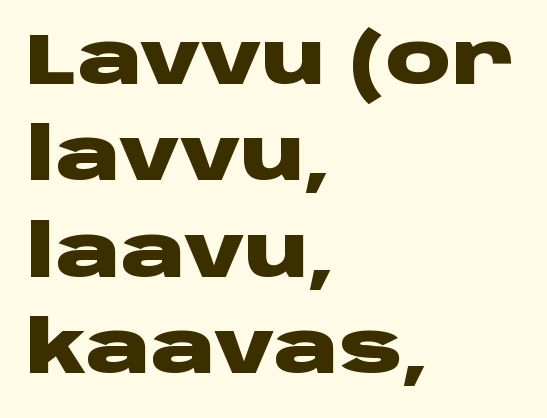
This sample uses plain, unmodified letter spacing. This sample is left-justified, so line endings fall wherever the words run out. This sample keeps an unexceptional amount of space between lines. The passage shown is typed in a proportional face where columns would drift. The font is running at its bold setting. A clean baseline with only descenders dipping below it.
